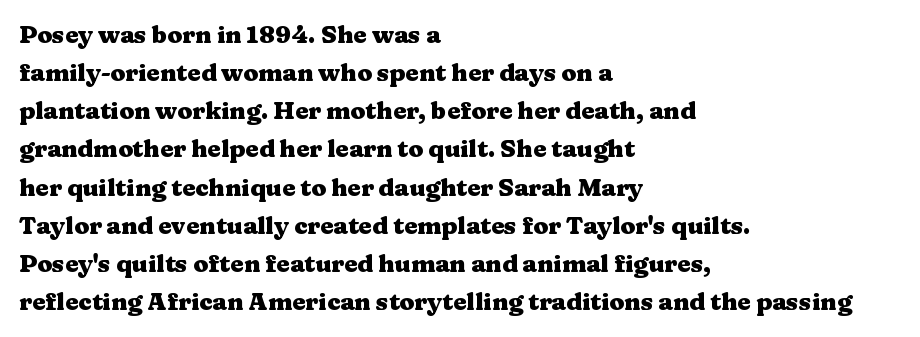
Any mark beneath the type? The region is blank. The letters stand upright; this is a roman face. The type is set solid horizontally, with unmodified tracking. Which margin do the lines hug? The left one — the right edge is uneven. The rendering uses a bold face; every stroke is thick and dark.
